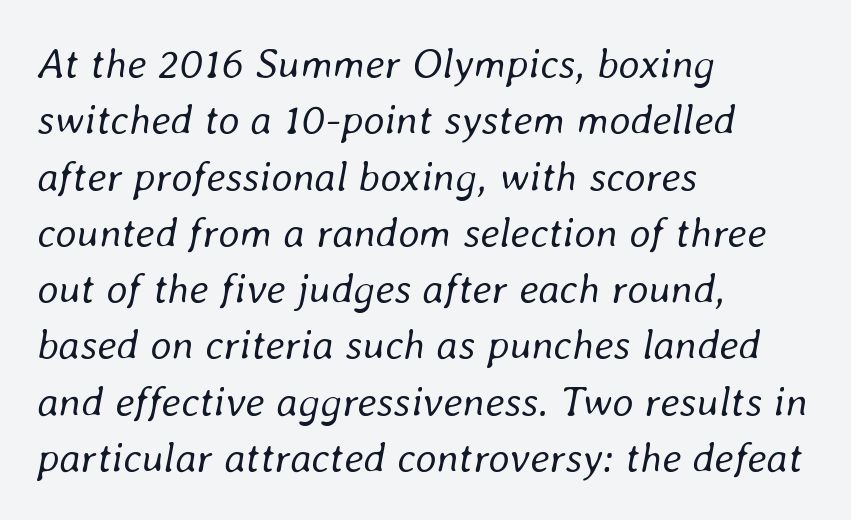
The image shows 42 px regular-weight type, italic (leaning right); set left-aligned, normal line spacing (1.34x), normal letter spacing, not underlined; low stroke contrast and a medium x-height.
